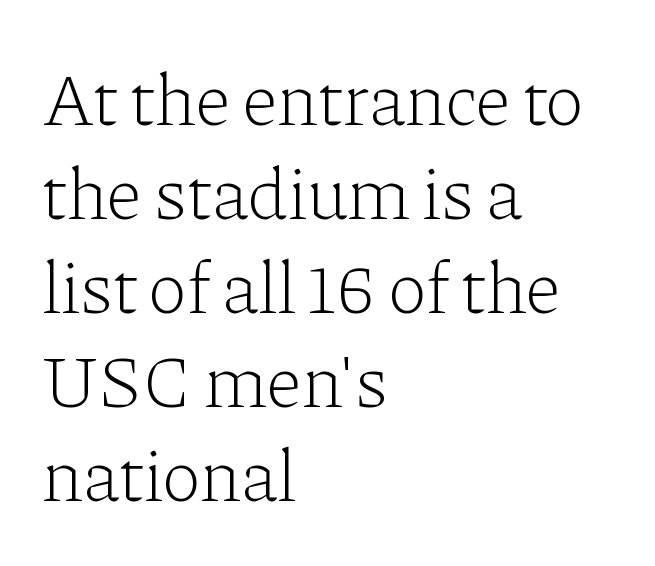
A serif font was chosen for this passage. Think of a printed novel: that variable character pitch is what you see here. The letterforms sit at book weight or below. The rendering keeps characters at their native spacing. This rendering uses left alignment, leaving the right contour irregular.
